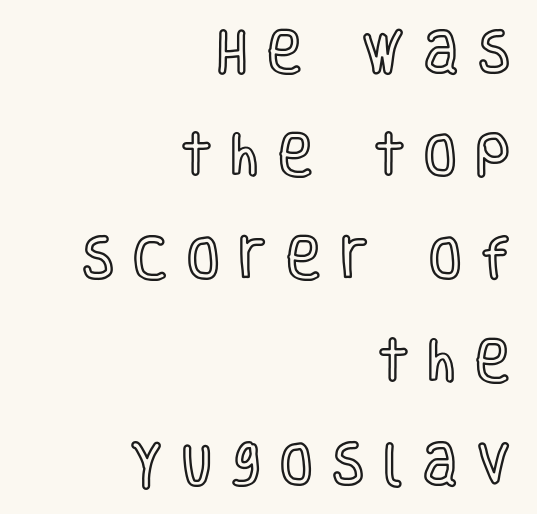
Does the copy run flush right? Yes — the right margin is perfectly even. Proportional: the letters do not fall into vertical columns. Leading is clearly above the norm, producing a sparse column. The area under the type is left untouched. Does extra space separate the letters? Yes, quite a lot of it. Italic: no, the glyphs are upright roman.
